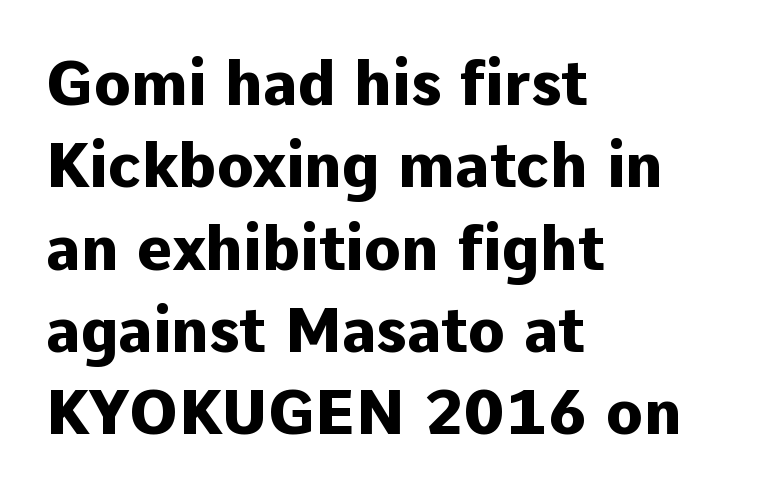
Interline gaps are of average width in this sample. Character widths vary here, with narrow letters taking less room than wide ones. Observe the absence of serifs on each vertical stroke in this sample. Emphasis by weight is at full strength: bold. The paragraph has a hard left edge and a soft right edge.
